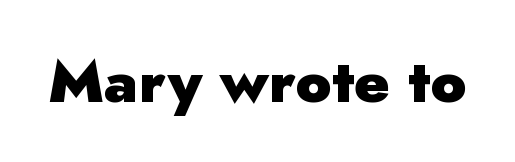
{"serif": "no", "italic": "no", "bold": "yes", "weight": "heavy", "width": "normal", "stroke_contrast": "low", "x_height": "small", "monospaced": "no", "underline": "no", "letter_spacing": "normal", "letter_spacing_em": 0.0, "glyph_px": 60}
